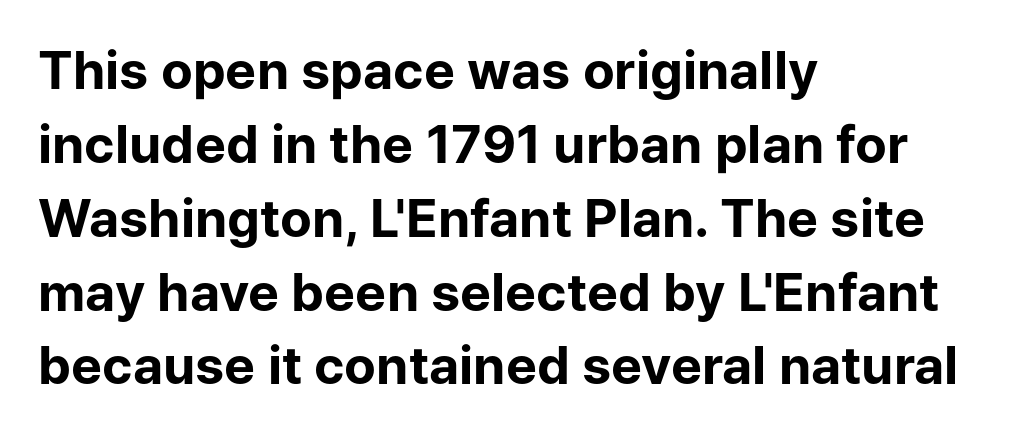
Is this a fixed-width face? No — the glyphs have proportional, varying widths. A typesetter would call this leading conventional body-copy spacing. What kind of face is this? One without serifs — a sans. Tracking here is standard; glyphs follow each other at the usual distance.
